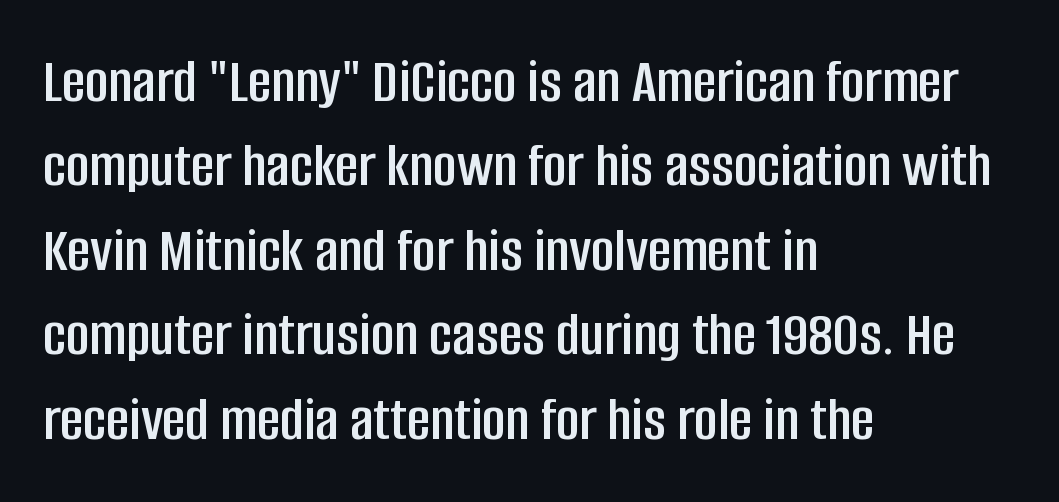
Proportional: the letters do not fall into vertical columns. The passage is arranged the way most books set body copy — flush left. Nothing unusual about the tracking: characters are spaced as the font intends. This rendering employs a face without finishing strokes, i.e., a sans-serif.
